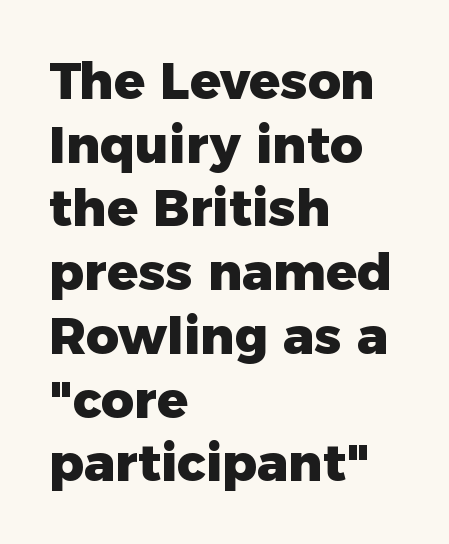
Q: Is the text bold? A: Yes.
Q: Is the text italic (slanted)? A: No, it is upright.
Q: Is the typeface a serif or a sans-serif typeface? A: Sans-serif.
Q: Is the text underlined? A: No.
Q: How is the paragraph aligned? A: Left-aligned.
Q: Is the spacing between letters normal or unusually wide? A: Normal.
Q: Is the spacing between lines tight, normal or loose? A: Normal.
Q: Width (condensed, normal, or wide)? A: Normal.
Q: Stroke contrast? A: Low.
Q: x-height? A: Medium.
Q: Monospaced? A: No.
